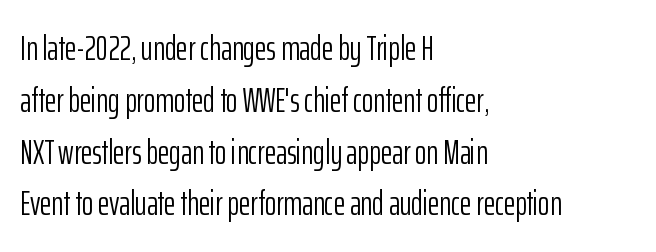
Q: Is the text bold? A: No.
Q: Is the text italic (slanted)? A: No, it is upright.
Q: Is the typeface a serif or a sans-serif typeface? A: Sans-serif.
Q: Is the text underlined? A: No.
Q: How is the paragraph aligned? A: Left-aligned.
Q: Is the spacing between letters normal or unusually wide? A: Normal.
Q: Is the spacing between lines tight, normal or loose? A: Normal.
Q: Width (condensed, normal, or wide)? A: Condensed.
Q: Stroke contrast? A: Low.
Q: x-height? A: Medium.
Q: Monospaced? A: No.
